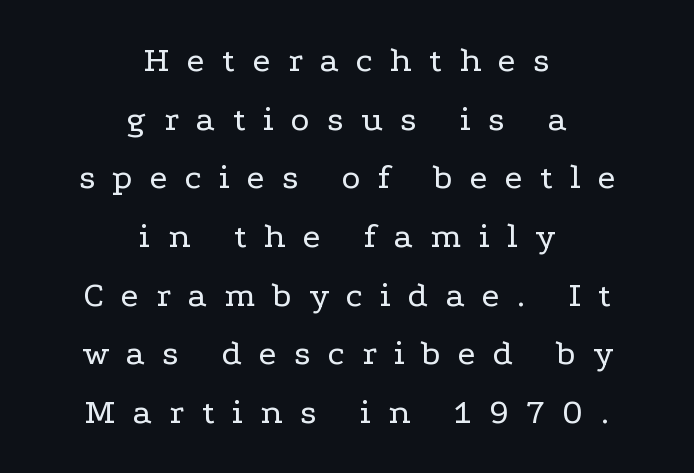
{"serif": "yes", "italic": "no", "bold": "no", "weight": "regular", "width": "wide", "stroke_contrast": "low", "x_height": "medium", "monospaced": "no", "underline": "no", "align": "center", "line_spacing": "normal", "line_spacing_ratio": 1.63, "letter_spacing": "wide", "letter_spacing_em": 0.48, "glyph_px": 36}
